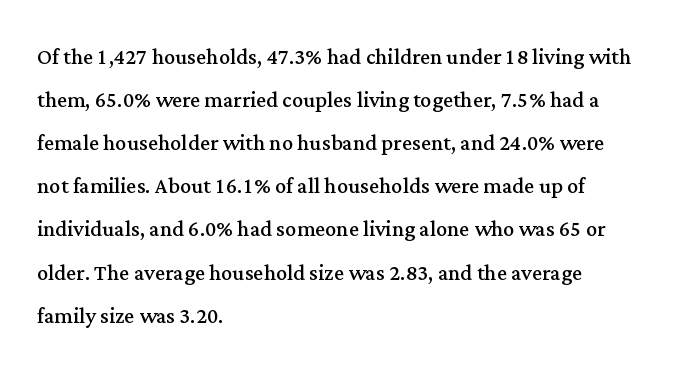
A roman cut, with each character standing at attention. Character widths vary here, with narrow letters taking less room than wide ones. This rendering employs a face with finishing strokes, i.e., a serif. The lines in this sample share a left origin and differ only in where they stop. The face used here is rendered with its standard letterfit. Does the leading feel generous? No, just average.
